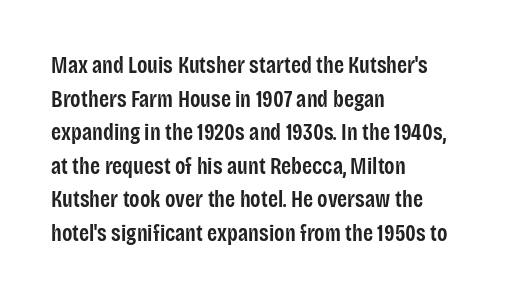
Q: Is the text bold? A: Semi-bold.
Q: Is the text italic (slanted)? A: No, it is upright.
Q: Is the text underlined? A: No.
Q: How is the paragraph aligned? A: Left-aligned.
Q: Is the spacing between letters normal or unusually wide? A: Normal.
Q: Is the spacing between lines tight, normal or loose? A: Normal.
